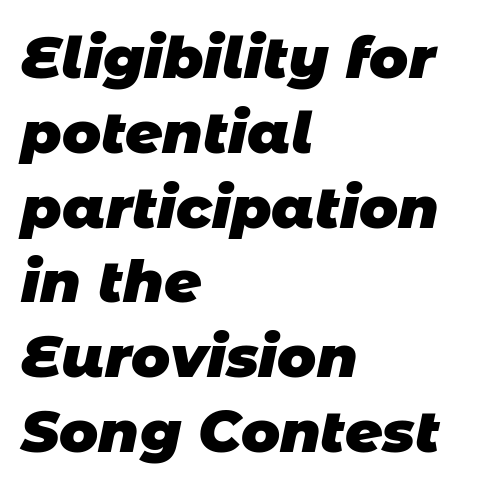
The image shows 58 px heavy sans-serif type; set left-aligned, normal line spacing (1.29x), normal letter spacing, not underlined; low stroke contrast and a large x-height.
